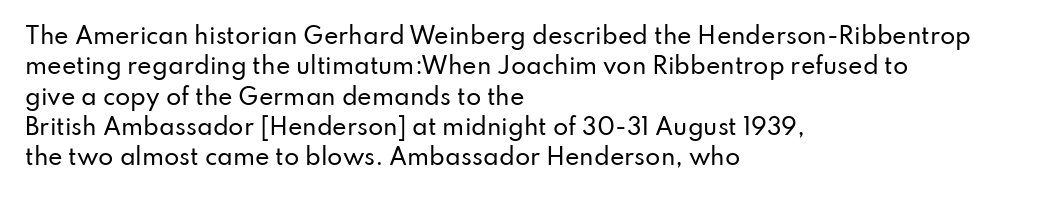
Descenders are the only things crossing below the line. The paragraph has a hard left edge and a soft right edge. Nothing unusual about the tracking: characters are spaced as the font intends. Vertically, the passage feels balanced, rows spaced as you'd expect. If you drew a line through each stem, it would be perfectly vertical.
